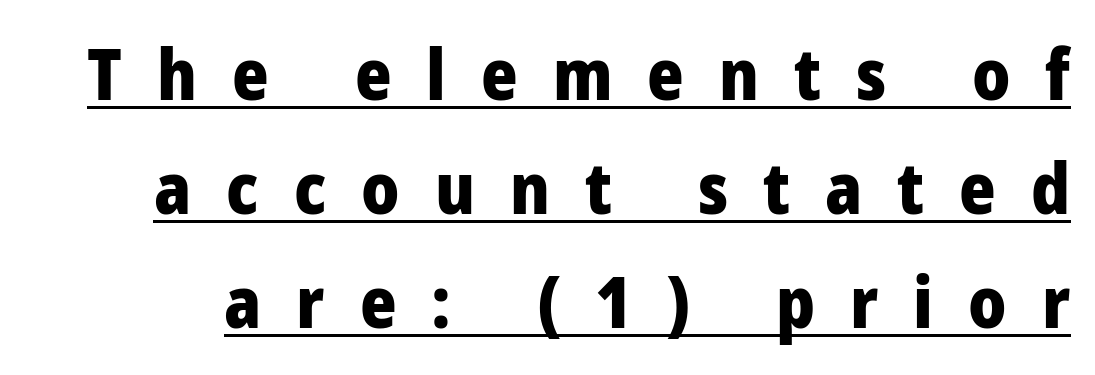
Rendered with straight, roman letterforms. A rule runs beneath these lines of type. The letters advance in unequal steps, a hallmark of proportional type. Every letter is thick-stroked: bold, no question. To sum up the face: it is a sans, with no serifs. The gaps between neighbouring characters are conspicuously large.
